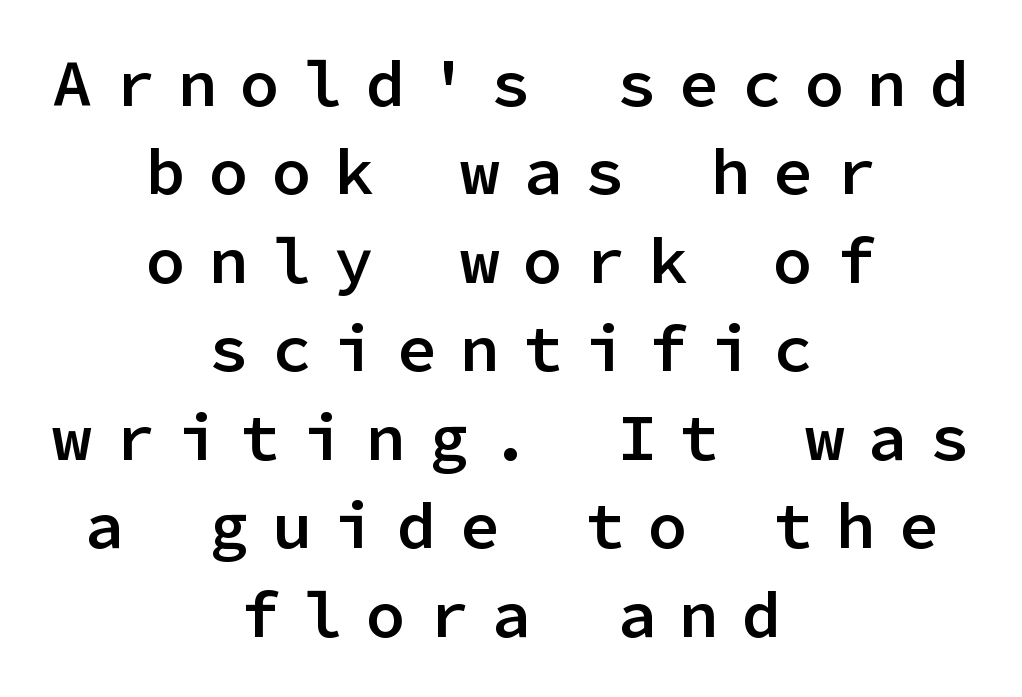
Q: Is the text bold? A: Semi-bold.
Q: Is the text italic (slanted)? A: No, it is upright.
Q: Is the typeface a serif or a sans-serif typeface? A: Sans-serif.
Q: Is the text underlined? A: No.
Q: How is the paragraph aligned? A: Centered.
Q: Is the spacing between letters normal or unusually wide? A: Unusually wide.
Q: Is the spacing between lines tight, normal or loose? A: Normal.
Q: Width (condensed, normal, or wide)? A: Normal.
Q: Stroke contrast? A: Low.
Q: x-height? A: Medium.
Q: Monospaced? A: Yes.
